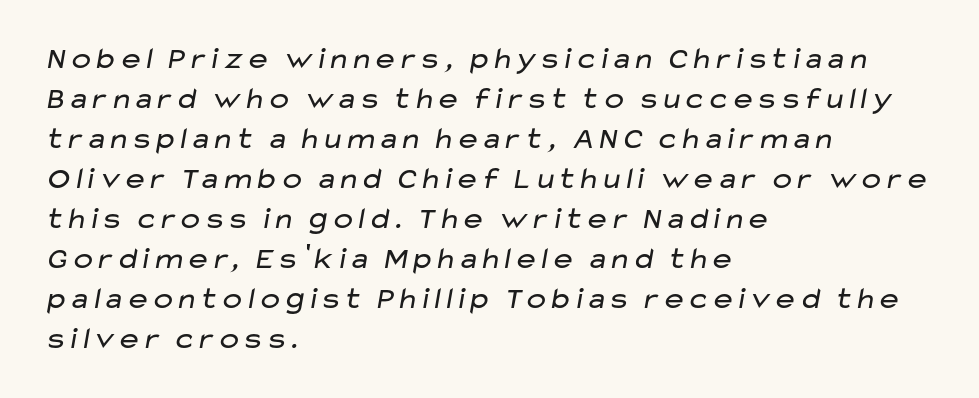
{"serif": "no", "bold": "no", "weight": "regular", "width": "wide", "stroke_contrast": "low", "x_height": "medium", "monospaced": "no", "underline": "no", "align": "left", "line_spacing": "normal", "line_spacing_ratio": 1.29, "letter_spacing": "normal", "letter_spacing_em": 0.0, "glyph_px": 31}
